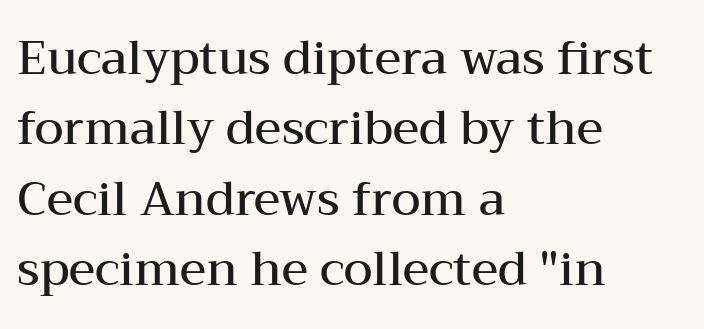
Q: Is the text bold? A: Semi-bold.
Q: Is the text italic (slanted)? A: No, it is upright.
Q: Is the typeface a serif or a sans-serif typeface? A: Serif.
Q: Is the text underlined? A: No.
Q: How is the paragraph aligned? A: Left-aligned.
Q: Is the spacing between letters normal or unusually wide? A: Normal.
Q: Is the spacing between lines tight, normal or loose? A: Normal.
Q: Width (condensed, normal, or wide)? A: Wide.
Q: Stroke contrast? A: Medium.
Q: x-height? A: Medium.
Q: Monospaced? A: No.
